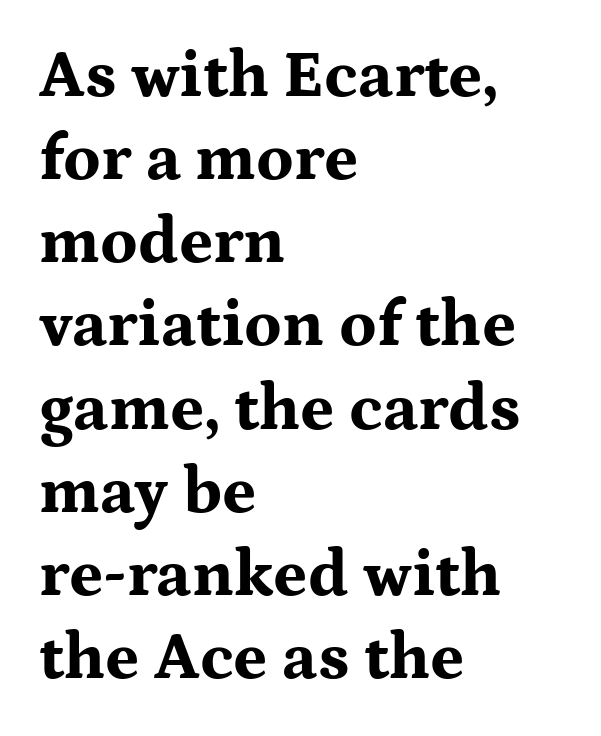
A roman cut, with each character standing at attention. Old-style or modern, the face here clearly has serifs. The letters are bold, with thick, heavy strokes. The zone under the glyphs is completely vacant. Leading matches the norm, producing a regular column. Here the designer chose a conventional face with non-uniform glyph widths.
